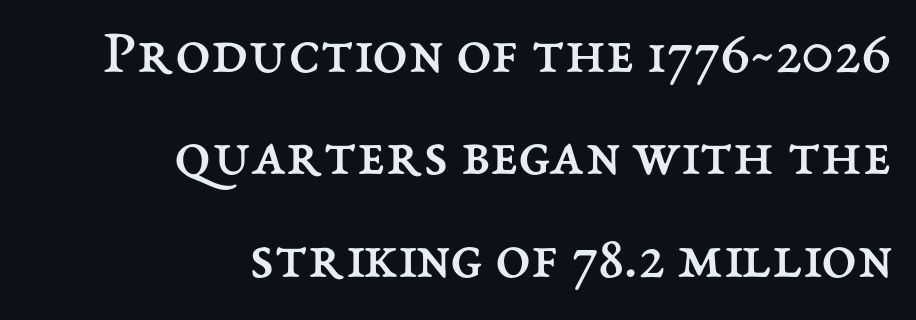
Do the characters align in a grid? No, the font is proportional. Baseline-to-baseline distance is the conventional proportion of letter height. The typesetter chose a ragged-left arrangement here. These glyphs show unthickened strokes, regular width or finer.
